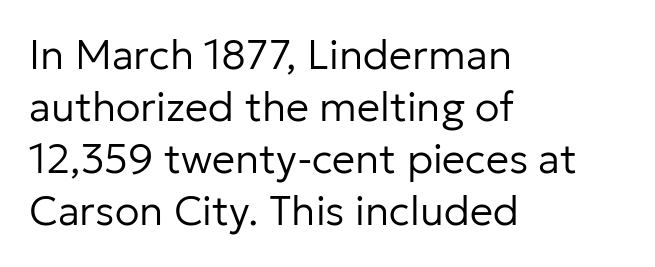
The image shows 41 px regular-weight sans-serif type, upright; set left-aligned, normal line spacing (1.27x), normal letter spacing, not underlined; low stroke contrast and a medium x-height.
